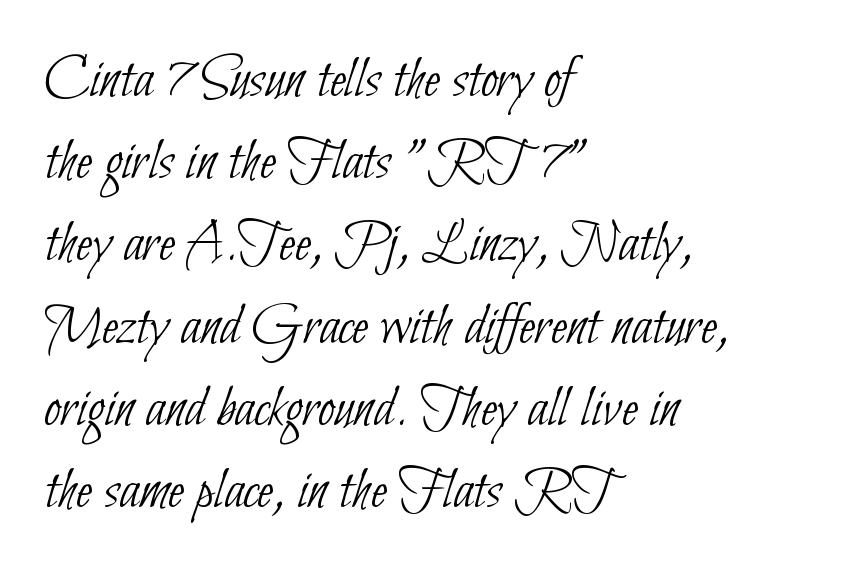
Q: Is the text bold? A: No.
Q: Is the typeface a serif or a sans-serif typeface? A: Sans-serif.
Q: Is the text underlined? A: No.
Q: How is the paragraph aligned? A: Left-aligned.
Q: Is the spacing between letters normal or unusually wide? A: Normal.
Q: Is the spacing between lines tight, normal or loose? A: Normal.
Q: Width (condensed, normal, or wide)? A: Condensed.
Q: Stroke contrast? A: Low.
Q: x-height? A: Small.
Q: Monospaced? A: No.
